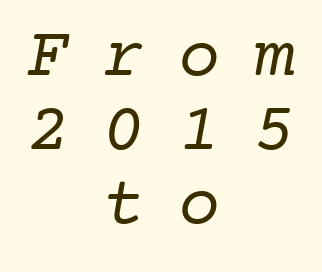
The image shows 70 px regular-weight serif type, monospaced; set centered, tight line spacing (1.06x), unusually wide letter spacing (+0.48 em), not underlined; low stroke contrast and a medium x-height.
